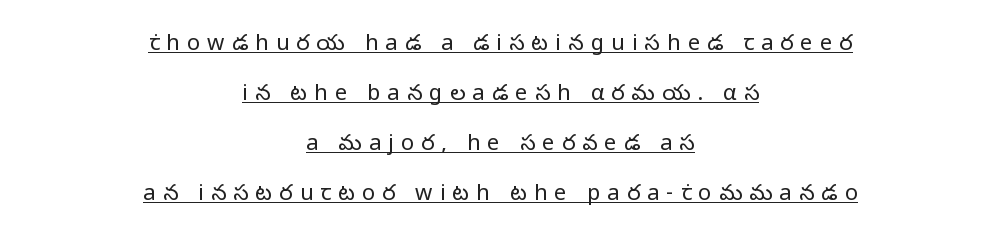
The image shows 22 px text type, upright; set centered, loose line spacing (2.27x), unusually wide letter spacing (+0.32 em), underlined.
